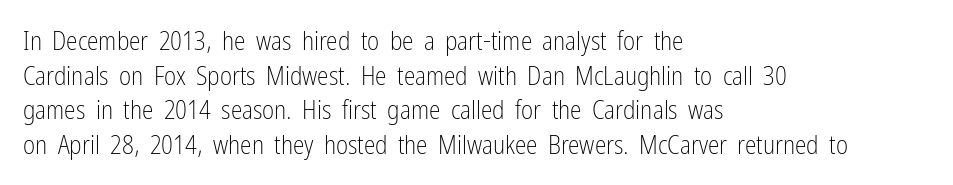
Q: Is the text bold? A: No.
Q: Is the text italic (slanted)? A: No, it is upright.
Q: Is the text underlined? A: No.
Q: How is the paragraph aligned? A: Left-aligned.
Q: Is the spacing between letters normal or unusually wide? A: Normal.
Q: Is the spacing between lines tight, normal or loose? A: Normal.
